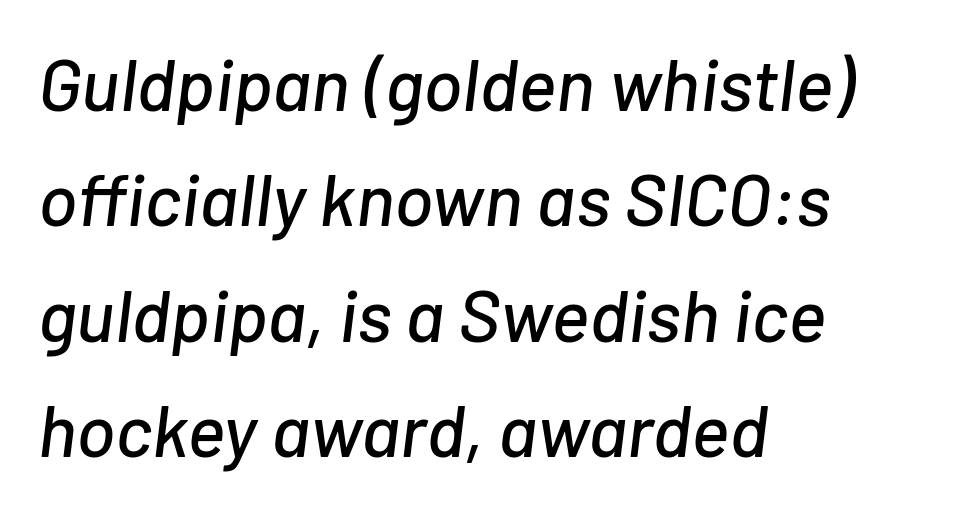
Regular leading. The rag falls on the right side of this text block. Varying glyph widths throughout — classic text-font behaviour. The passage shown has conventional tracking throughout. Nobody drew a line under any word here. A typesetter would mark this as italic.
